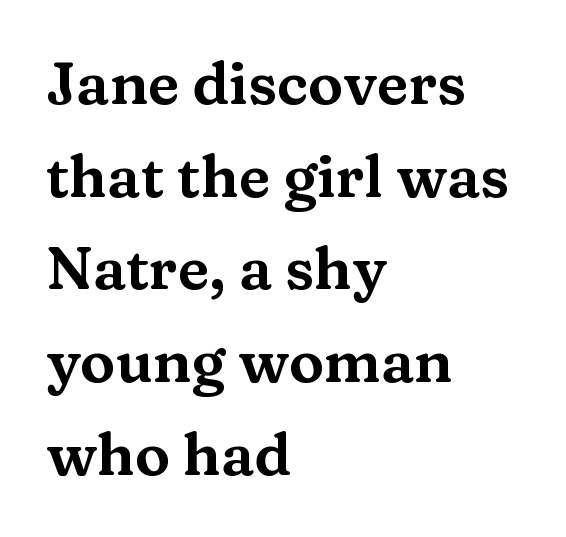
{"serif": "yes", "italic": "no", "width": "wide", "stroke_contrast": "medium", "x_height": "medium", "monospaced": "no", "underline": "no", "align": "left", "line_spacing": "normal", "line_spacing_ratio": 1.57, "letter_spacing": "normal", "letter_spacing_em": 0.0, "glyph_px": 59}
